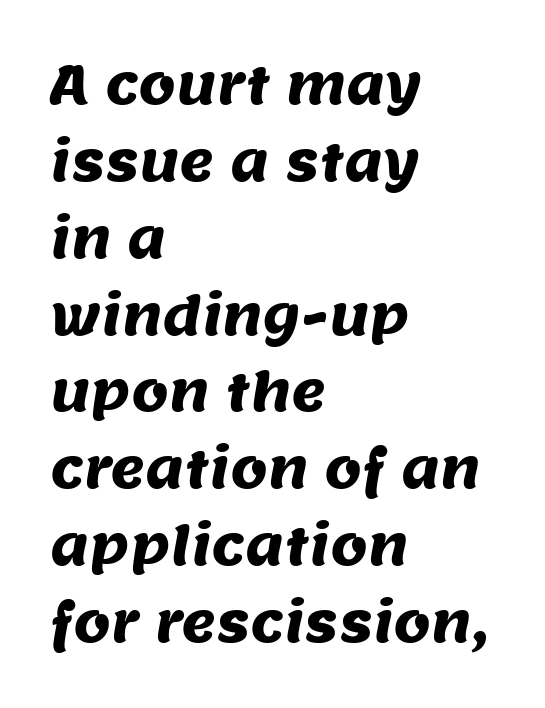
{"serif": "no", "width": "normal", "stroke_contrast": "medium", "x_height": "large", "monospaced": "no", "underline": "no", "align": "left", "line_spacing": "normal", "line_spacing_ratio": 1.45, "letter_spacing": "normal", "letter_spacing_em": 0.0, "glyph_px": 53}
